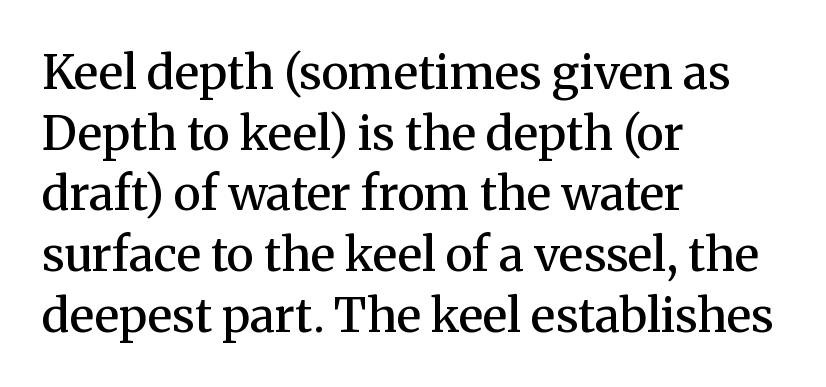
The image shows 47 px semibold serif type, upright; set left-aligned, normal line spacing (1.29x), normal letter spacing, not underlined; medium stroke contrast and a medium x-height.
